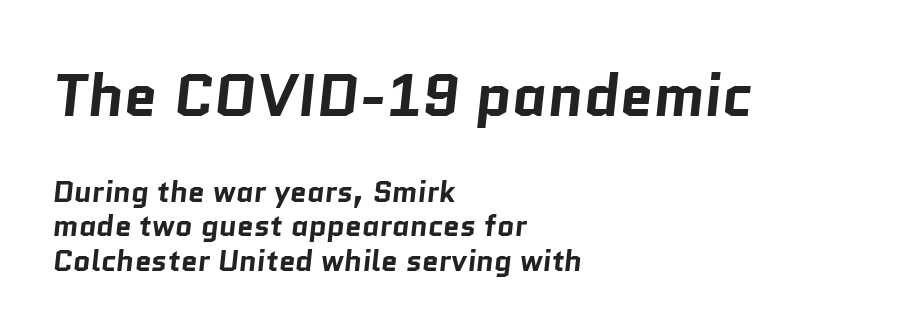
The image shows 60 px bold sans-serif type; set left-aligned, line spacing 1.16x, normal letter spacing, not underlined; the first (top) block is 2.0x larger; low stroke contrast and a medium x-height.
